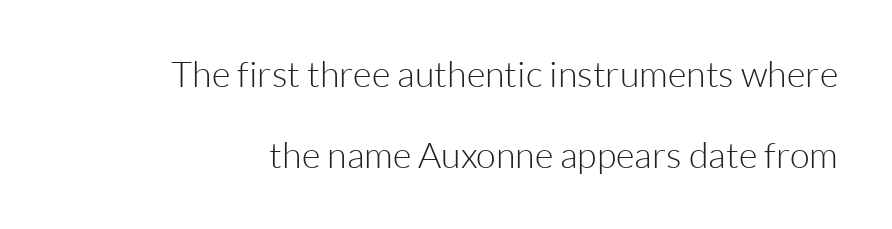
{"serif": "no", "italic": "no", "bold": "no", "weight": "light", "width": "normal", "stroke_contrast": "low", "x_height": "medium", "monospaced": "no", "underline": "no", "line_spacing": "loose", "line_spacing_ratio": 2.24, "letter_spacing": "normal", "letter_spacing_em": 0.0, "glyph_px": 36}
